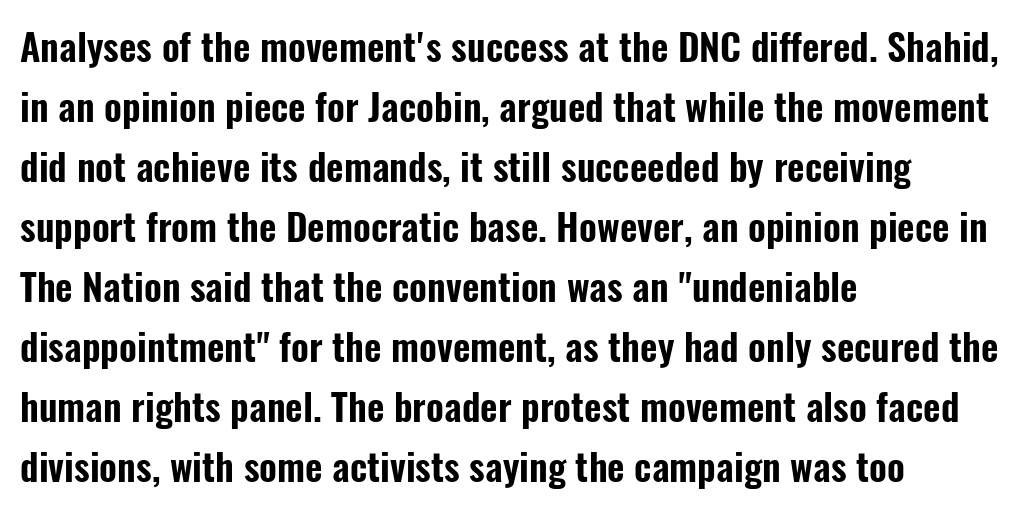
{"serif": "no", "italic": "no", "width": "condensed", "stroke_contrast": "low", "x_height": "medium", "monospaced": "no", "underline": "no", "align": "left", "line_spacing": "normal", "line_spacing_ratio": 1.58, "letter_spacing": "normal", "letter_spacing_em": 0.0, "glyph_px": 38}
